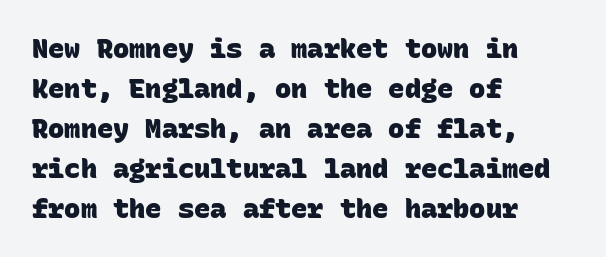
A normal amount of white space separates one row of letters from the next. Notice how thick the strokes are: this is what a full bold looks like. Words appear dense and cohesive because spacing is normal. Which margin do the lines hug? The left one — the right edge is uneven. Letters rest on an invisible, unmarked baseline.
